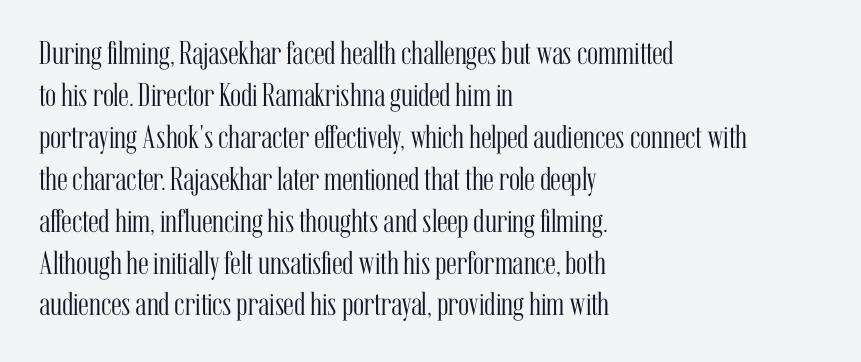
The image shows 33 px light, condensed serif type, upright; set left-aligned, normal line spacing (1.27x), normal letter spacing, not underlined; medium stroke contrast and a medium x-height.
